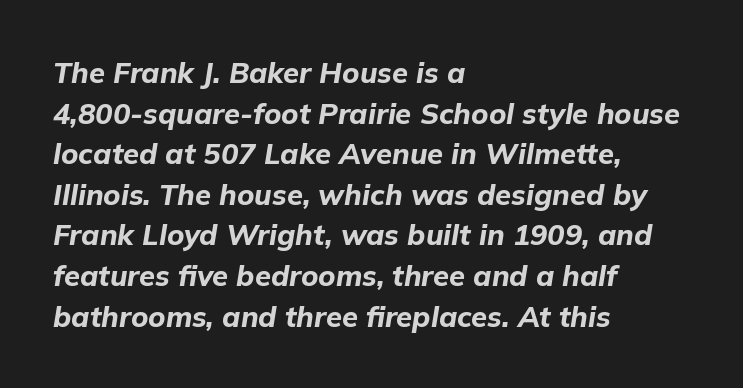
These lines stack with their left ends in a neat column. Regular leading. Is the letter spacing exaggerated? No — it looks like the ordinary default. The glyphs have the mass of a bold cut.
